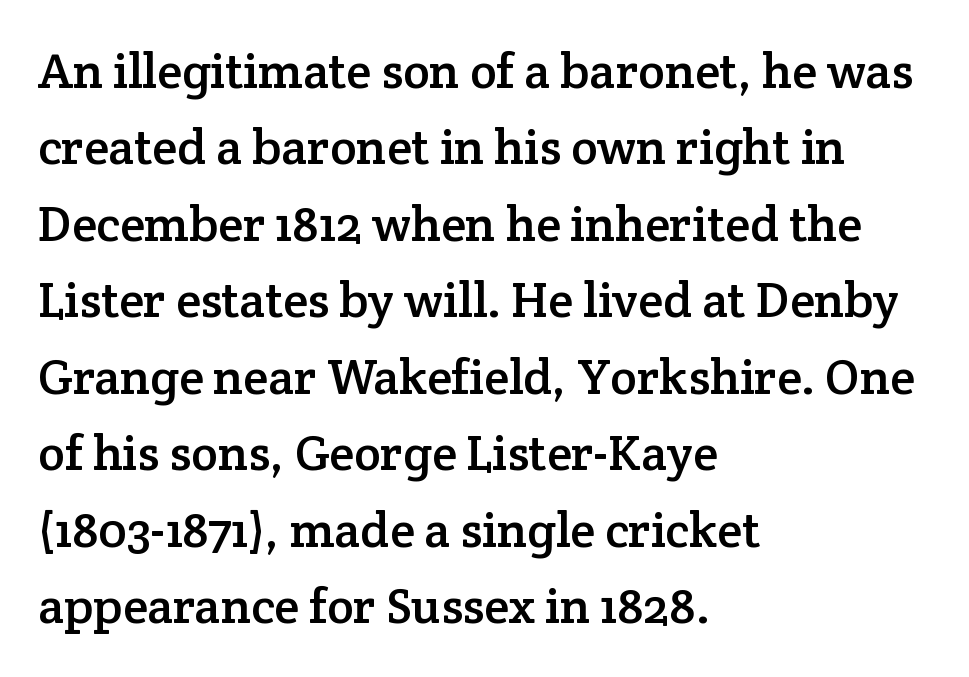
{"serif": "yes", "italic": "no", "width": "normal", "stroke_contrast": "low", "x_height": "medium", "monospaced": "no", "underline": "no", "align": "left", "line_spacing": "normal", "line_spacing_ratio": 1.53, "letter_spacing": "normal", "letter_spacing_em": 0.0, "glyph_px": 50}
